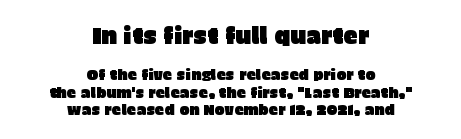
The specimen omits any rule beneath the text block's lines. Between these two stacked blocks, the higher one wins on size. Where is the straight margin? There isn't one; the lines are centered. Between one letter and the next there's only the usual sliver of space. Designer's note — italics off, roman on.
